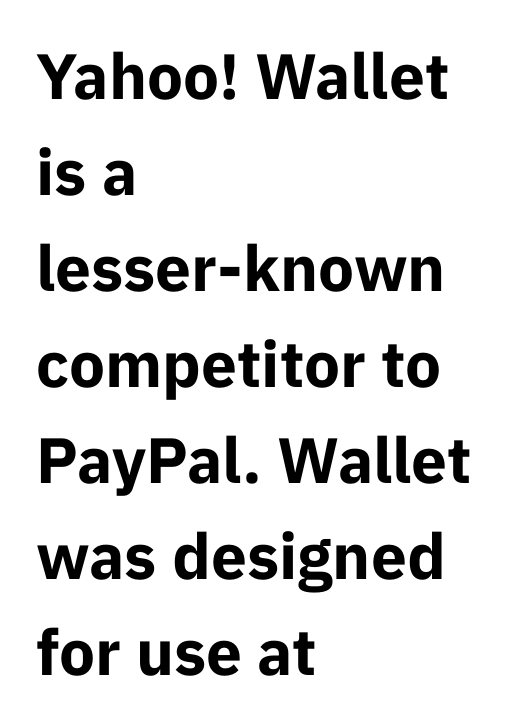
{"serif": "no", "italic": "no", "bold": "yes", "weight": "bold", "width": "normal", "stroke_contrast": "low", "x_height": "medium", "monospaced": "no", "underline": "no", "align": "left", "line_spacing": "normal", "line_spacing_ratio": 1.5, "letter_spacing": "normal", "letter_spacing_em": 0.0, "glyph_px": 64}
